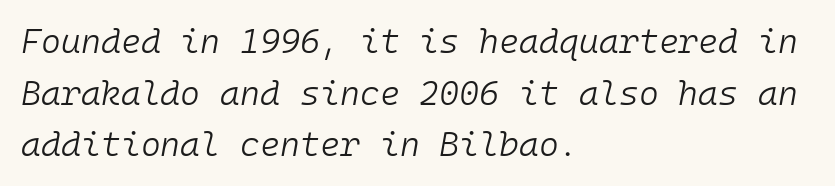
The strokes carry an ordinary text weight at most. Think of a typewriter: that constant character pitch is what you see here. The paragraph has a hard left edge and a soft right edge. Underlining? Definitely not there. This sample keeps an unexceptional amount of space between lines. Is the letter spacing exaggerated? No — it looks like the ordinary default.
